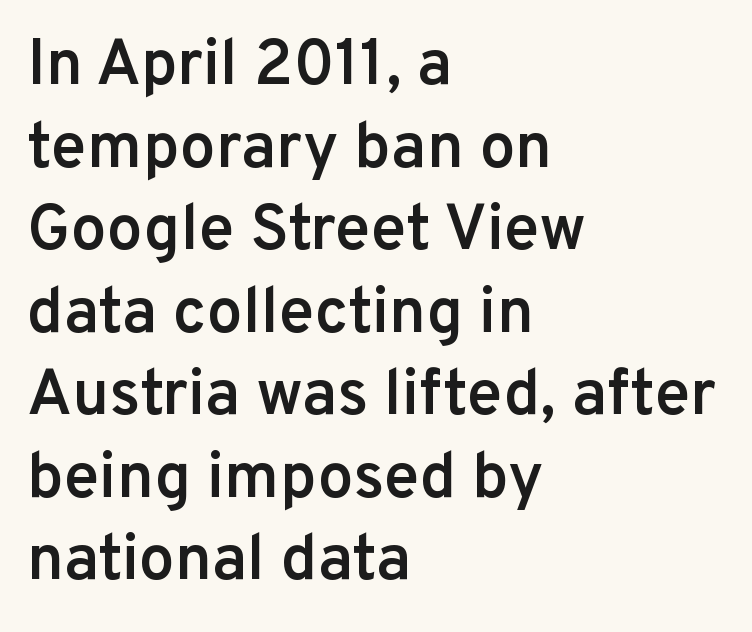
Q: Is the text bold? A: Semi-bold.
Q: Is the text italic (slanted)? A: No, it is upright.
Q: Is the typeface a serif or a sans-serif typeface? A: Sans-serif.
Q: Is the text underlined? A: No.
Q: How is the paragraph aligned? A: Left-aligned.
Q: Is the spacing between letters normal or unusually wide? A: Normal.
Q: Is the spacing between lines tight, normal or loose? A: Normal.
Q: Width (condensed, normal, or wide)? A: Normal.
Q: Stroke contrast? A: Low.
Q: x-height? A: Medium.
Q: Monospaced? A: No.
